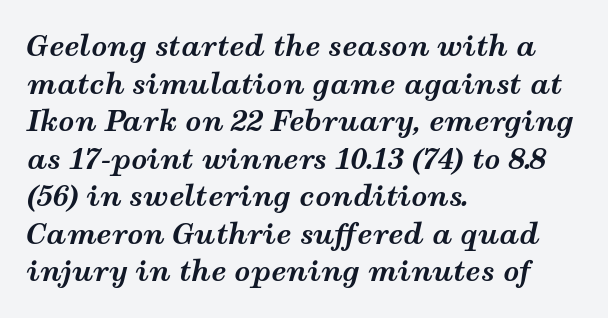
Q: Is the text bold? A: Yes.
Q: Is the text italic (slanted)? A: Yes, it leans right by about 12 degrees.
Q: Is the text underlined? A: No.
Q: How is the paragraph aligned? A: Left-aligned.
Q: Is the spacing between letters normal or unusually wide? A: Normal.
Q: Is the spacing between lines tight, normal or loose? A: Normal.
Q: Width (condensed, normal, or wide)? A: Wide.
Q: Stroke contrast? A: Medium.
Q: x-height? A: Medium.
Q: Monospaced? A: No.
